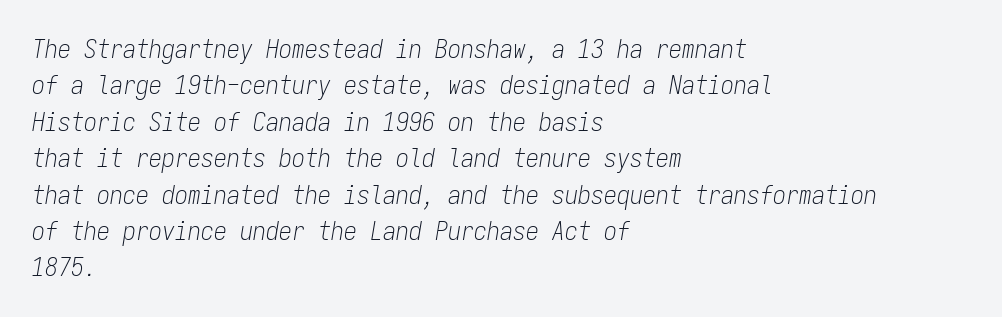
Q: Is the text bold? A: No.
Q: Is the text italic (slanted)? A: Yes, it leans right by about 9 degrees.
Q: Is the text underlined? A: No.
Q: How is the paragraph aligned? A: Left-aligned.
Q: Is the spacing between letters normal or unusually wide? A: Normal.
Q: Is the spacing between lines tight, normal or loose? A: Normal.
